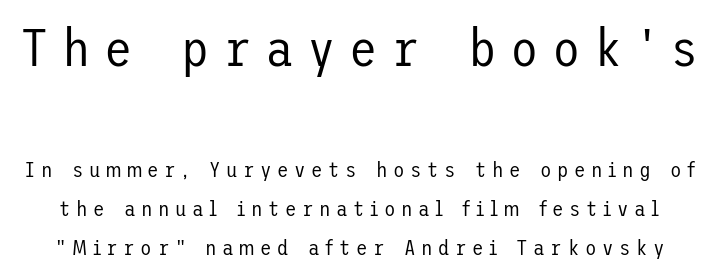
The designer gave the opening block more size than the closing block. Unmarked baselines from the first word to the last. The type is letterspaced generously, with wide tracking. Ascenders rise straight up at ninety degrees. Unbolded letterforms with no extra heft. Note: no serifs on the glyphs.
